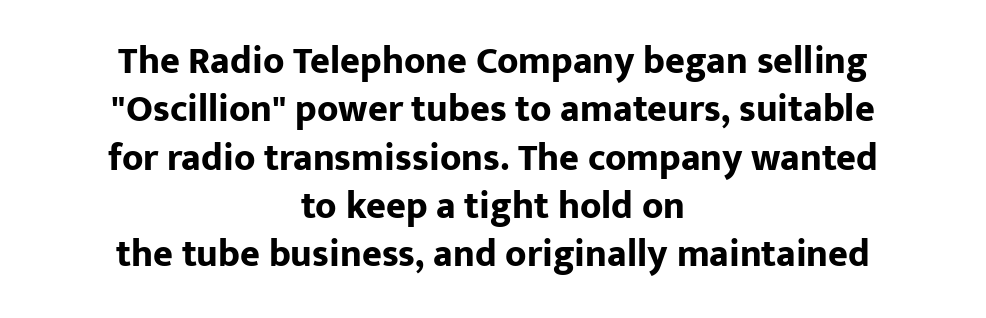
{"serif": "no", "italic": "no", "bold": "yes", "weight": "bold", "width": "normal", "stroke_contrast": "low", "x_height": "medium", "monospaced": "no", "underline": "no", "align": "center", "line_spacing": "normal", "line_spacing_ratio": 1.27, "letter_spacing": "normal", "letter_spacing_em": 0.0, "glyph_px": 38}
